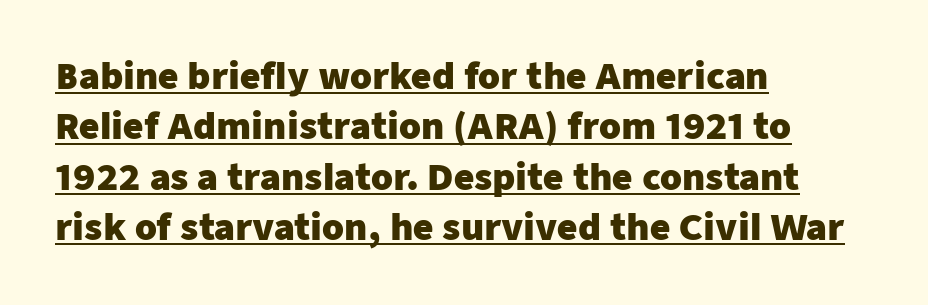
Q: Is the text bold? A: Yes.
Q: Is the text italic (slanted)? A: No, it is upright.
Q: Is the typeface a serif or a sans-serif typeface? A: Sans-serif.
Q: Is the text underlined? A: Yes.
Q: How is the paragraph aligned? A: Left-aligned.
Q: Is the spacing between letters normal or unusually wide? A: Normal.
Q: Is the spacing between lines tight, normal or loose? A: Normal.
Q: Width (condensed, normal, or wide)? A: Normal.
Q: Stroke contrast? A: Low.
Q: x-height? A: Medium.
Q: Monospaced? A: No.
